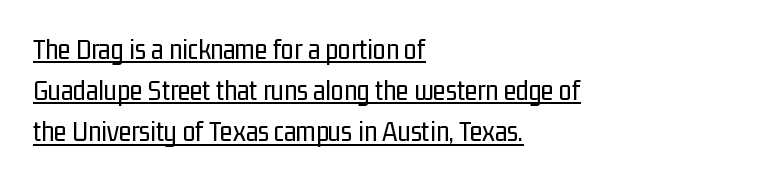
{"serif": "no", "italic": "no", "bold": "no", "weight": "regular", "width": "condensed", "stroke_contrast": "low", "x_height": "medium", "monospaced": "no", "underline": "yes", "align": "left", "line_spacing": "normal", "line_spacing_ratio": 1.42, "letter_spacing": "normal", "letter_spacing_em": 0.0, "glyph_px": 29}
